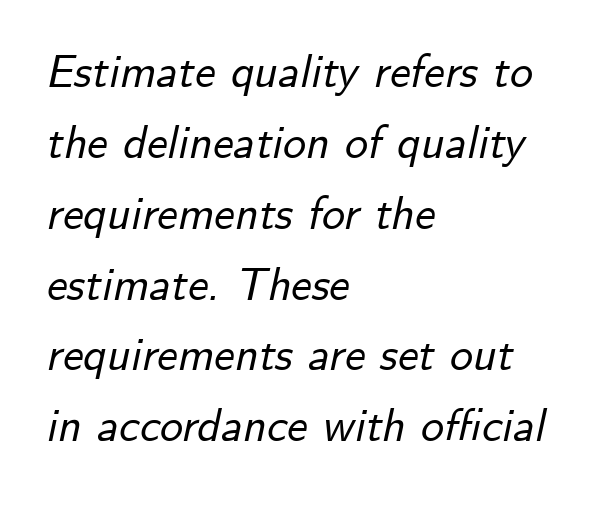
The image shows 46 px text type, italic (leaning right); set left-aligned, normal line spacing (1.54x), normal letter spacing, not underlined; low stroke contrast and a small x-height.
